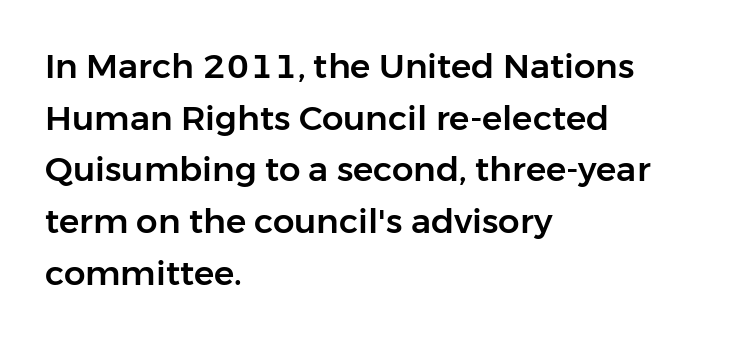
The image shows 34 px sans-serif type, upright; set left-aligned, normal line spacing (1.52x), normal letter spacing, not underlined; low stroke contrast and a medium x-height.
